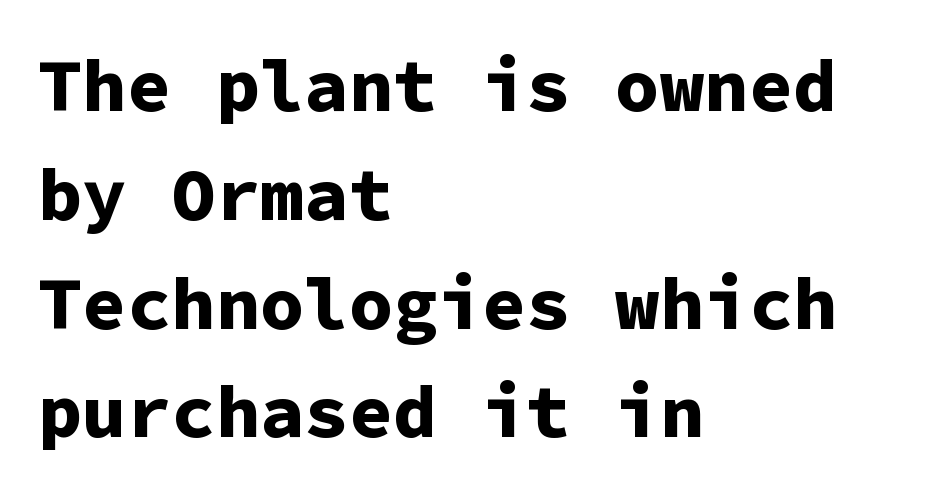
Each glyph is drawn with heavy, bold strokes. Nope, no serifs anywhere on these letters. The strip under each line holds only bare page. Which margin do the lines hug? The left one — the right edge is uneven. Honestly, the letter spacing is just normal — you wouldn't notice it. If you drew a line through each stem, it would be perfectly vertical.
